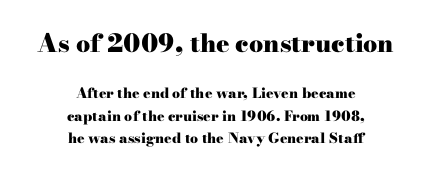
{"italic": "no", "bold": "yes", "underline": "no", "align": "center", "line_spacing": "normal", "line_spacing_ratio": 1.58, "letter_spacing": "normal", "letter_spacing_em": 0.0, "larger_block": "first", "size_ratio": 1.79, "glyph_px": 25}
